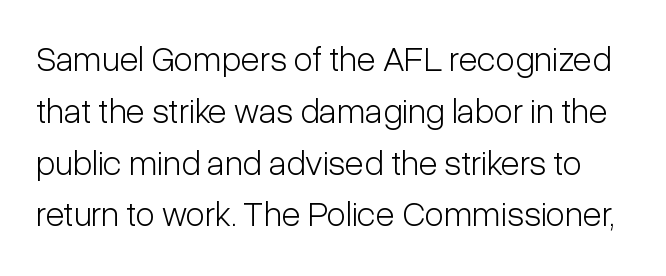
Q: Is the text bold? A: No.
Q: Is the text italic (slanted)? A: No, it is upright.
Q: Is the typeface a serif or a sans-serif typeface? A: Sans-serif.
Q: Is the text underlined? A: No.
Q: Is the spacing between letters normal or unusually wide? A: Normal.
Q: Is the spacing between lines tight, normal or loose? A: Normal.
Q: Width (condensed, normal, or wide)? A: Condensed.
Q: Stroke contrast? A: Low.
Q: x-height? A: Medium.
Q: Monospaced? A: No.
